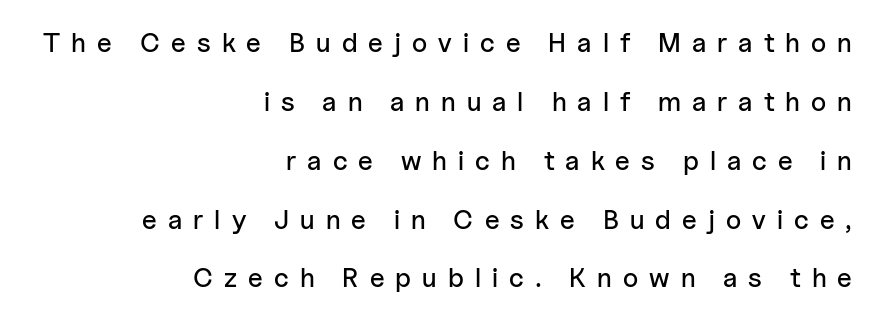
{"italic": "no", "underline": "no", "align": "right", "line_spacing": "loose", "line_spacing_ratio": 2.18, "letter_spacing": "wide", "letter_spacing_em": 0.41, "glyph_px": 27}
